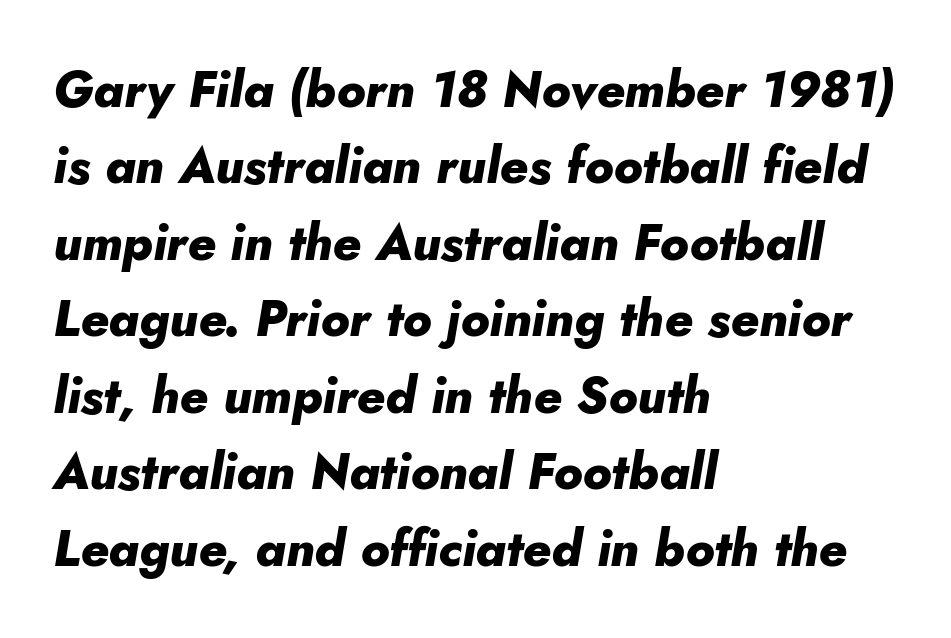
A clean baseline with only descenders dipping below it. Is there much room between lines? A standard amount, neither cramped nor airy. The face used here is rendered with its standard letterfit. It's the slanting kind of type. The passage shown is emphatically bold.
